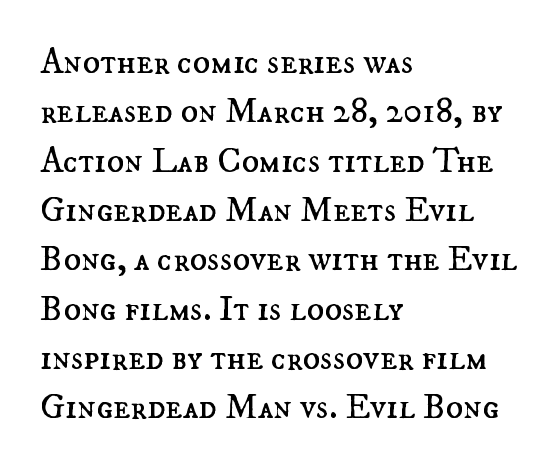
Q: Is the text bold? A: No.
Q: Is the text italic (slanted)? A: No, it is upright.
Q: Is the text underlined? A: No.
Q: How is the paragraph aligned? A: Left-aligned.
Q: Is the spacing between letters normal or unusually wide? A: Normal.
Q: Is the spacing between lines tight, normal or loose? A: Normal.
Q: Width (condensed, normal, or wide)? A: Normal.
Q: Stroke contrast? A: Medium.
Q: x-height? A: Small.
Q: Monospaced? A: No.
